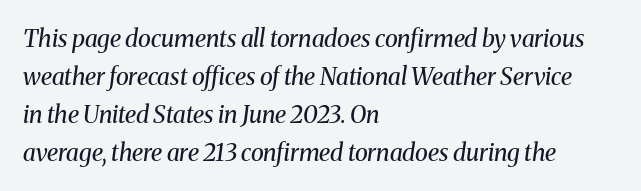
{"italic": "yes", "lean": "right", "slant_degrees": 8, "bold": "no", "underline": "no", "align": "left", "line_spacing": "normal", "line_spacing_ratio": 1.58, "letter_spacing": "normal", "letter_spacing_em": 0.0, "glyph_px": 24}
